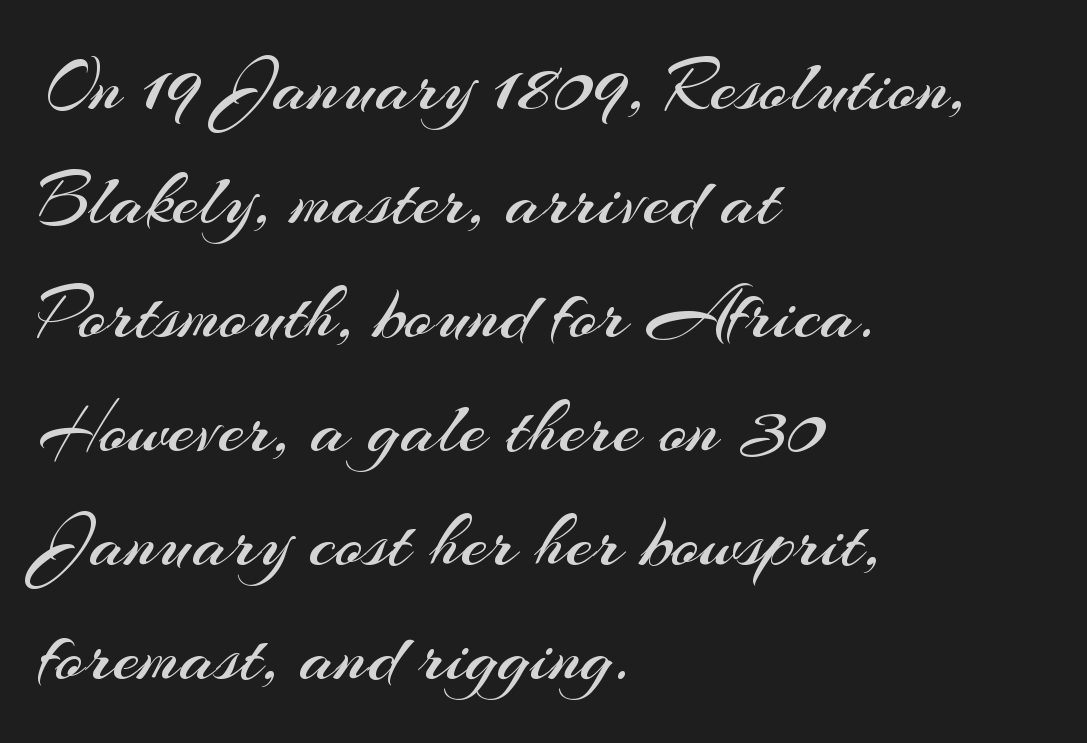
Q: Is the text bold? A: No.
Q: Is the text italic (slanted)? A: Yes.
Q: Is the typeface a serif or a sans-serif typeface? A: Sans-serif.
Q: Is the text underlined? A: No.
Q: How is the paragraph aligned? A: Left-aligned.
Q: Is the spacing between letters normal or unusually wide? A: Normal.
Q: Is the spacing between lines tight, normal or loose? A: Normal.
Q: Width (condensed, normal, or wide)? A: Normal.
Q: Stroke contrast? A: Medium.
Q: x-height? A: Small.
Q: Monospaced? A: No.
